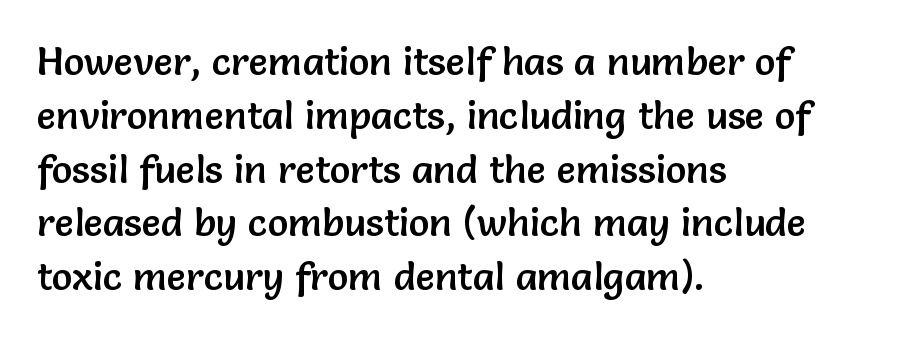
Q: Is the text italic (slanted)? A: No, it is upright.
Q: Is the typeface a serif or a sans-serif typeface? A: Sans-serif.
Q: Is the text underlined? A: No.
Q: How is the paragraph aligned? A: Left-aligned.
Q: Is the spacing between letters normal or unusually wide? A: Normal.
Q: Is the spacing between lines tight, normal or loose? A: Normal.
Q: Width (condensed, normal, or wide)? A: Normal.
Q: Stroke contrast? A: Low.
Q: x-height? A: Medium.
Q: Monospaced? A: No.
